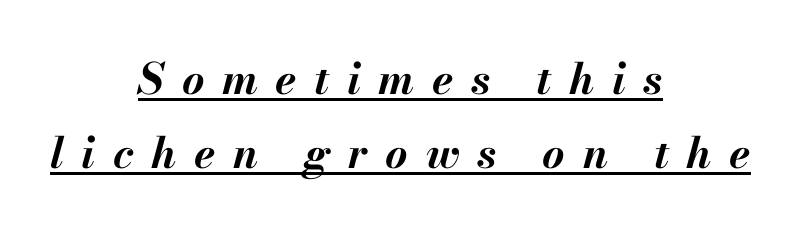
The line texture is sparse and dotted thanks to wide tracking. This rendering features underlined lettering. Compared with an ordinary text face, these strokes are far heavier — a full bold. The paragraph has two soft edges and a firm central axis. The specimen reads as italic at a glance.
